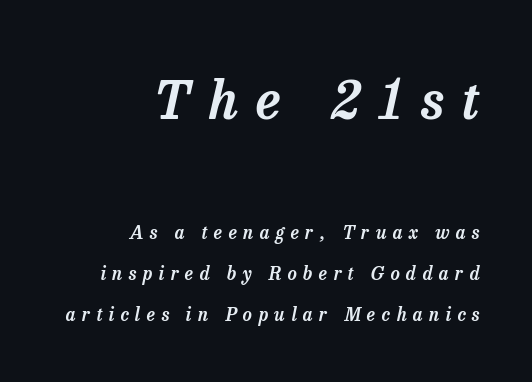
{"serif": "yes", "italic": "yes", "lean": "right", "slant_degrees": 13, "width": "normal", "stroke_contrast": "low", "x_height": "medium", "monospaced": "no", "underline": "no", "align": "right", "line_spacing": "loose", "line_spacing_ratio": 2.29, "letter_spacing": "wide", "letter_spacing_em": 0.35, "larger_block": "first", "size_ratio": 2.94, "glyph_px": 53}
